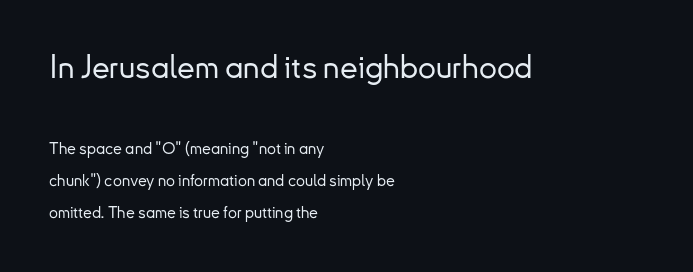
Here the designer chose a conventional face with non-uniform glyph widths. A classic flush-left, rag-right setting is used for this passage. This sample uses plain, unmodified letter spacing. Caption: upper text group enlarged, lower text group reduced. Airy leading. Does the type have serifs? No, each stem ends abruptly.
